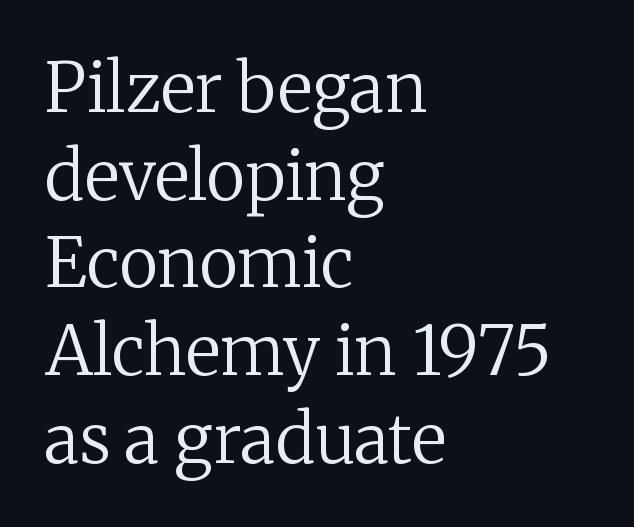
The image shows 68 px regular-weight serif type, upright; set left-aligned, normal line spacing (1.29x), normal letter spacing, not underlined; medium stroke contrast and a medium x-height.
